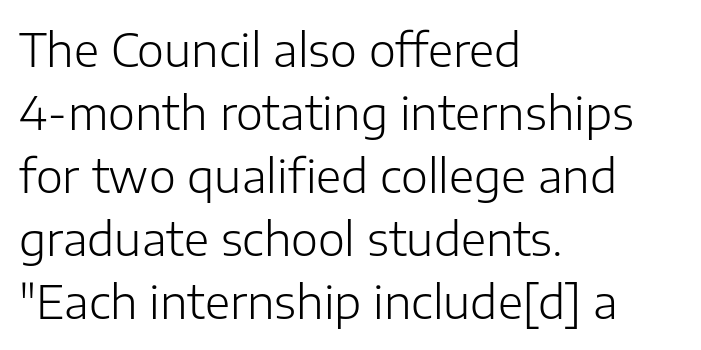
The font's upright variant was chosen for this text. Rows of type keep a routine distance in the vertical direction. Think of a printed novel: that variable character pitch is what you see here. Short and long lines alike share a common starting point at left. Check the space under the baseline: it is left empty. The letterforms sit shoulder to shoulder at normal distance.
